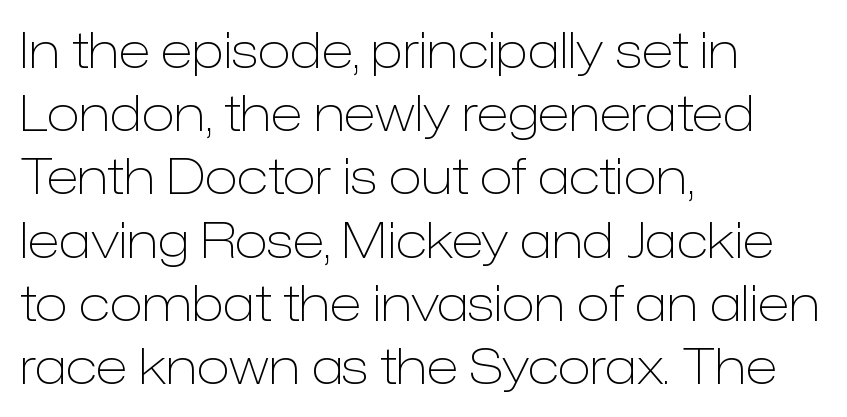
Q: Is the text bold? A: No.
Q: Is the text italic (slanted)? A: No, it is upright.
Q: Is the typeface a serif or a sans-serif typeface? A: Sans-serif.
Q: Is the text underlined? A: No.
Q: How is the paragraph aligned? A: Left-aligned.
Q: Is the spacing between letters normal or unusually wide? A: Normal.
Q: Is the spacing between lines tight, normal or loose? A: Normal.
Q: Width (condensed, normal, or wide)? A: Normal.
Q: Stroke contrast? A: Low.
Q: x-height? A: Medium.
Q: Monospaced? A: No.
